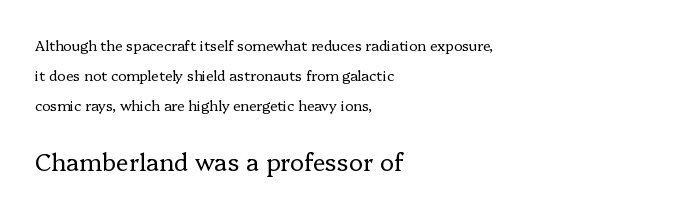
Notice the wide empty band between every row — that's loose leading. The face used here is rendered with its standard letterfit. Underlining? Definitely not there. Bold? No — there's no thickening of the strokes. The passage is arranged the way most books set body copy — flush left.
